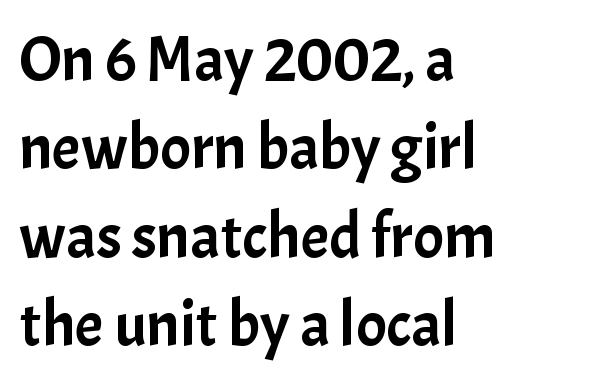
Tracking value appears to be zero — textbook default spacing. Has an underline been added? It has not. These lines were composed using upright roman letters. The compositor pushed each line to the left boundary.
